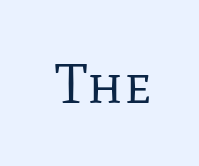
{"serif": "yes", "italic": "no", "bold": "no", "weight": "regular", "width": "normal", "stroke_contrast": "low", "x_height": "medium", "monospaced": "no", "underline": "no", "letter_spacing": "normal", "letter_spacing_em": 0.0, "glyph_px": 57}
